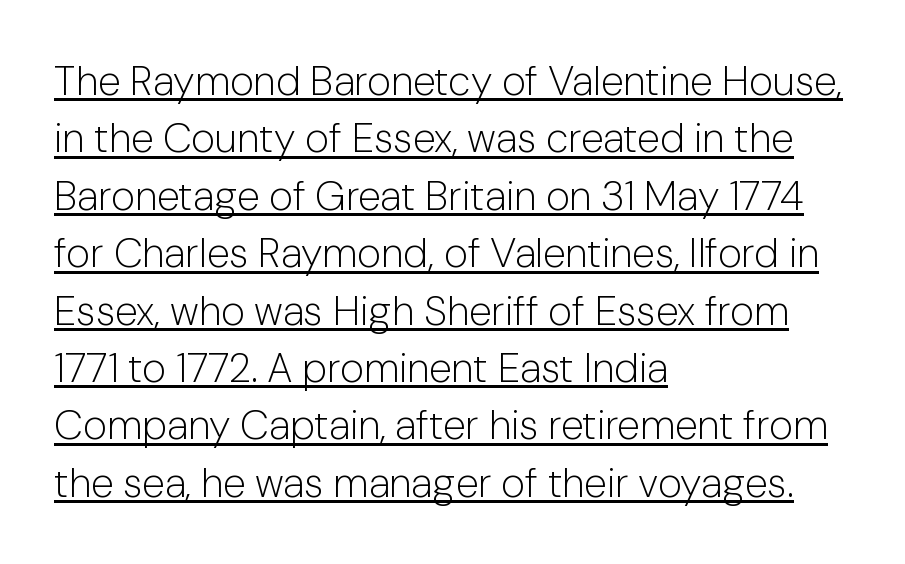
Q: Is the text bold? A: No.
Q: Is the text italic (slanted)? A: No, it is upright.
Q: Is the typeface a serif or a sans-serif typeface? A: Sans-serif.
Q: Is the text underlined? A: Yes.
Q: How is the paragraph aligned? A: Left-aligned.
Q: Is the spacing between letters normal or unusually wide? A: Normal.
Q: Is the spacing between lines tight, normal or loose? A: Normal.
Q: Width (condensed, normal, or wide)? A: Normal.
Q: Stroke contrast? A: Low.
Q: x-height? A: Medium.
Q: Monospaced? A: No.
